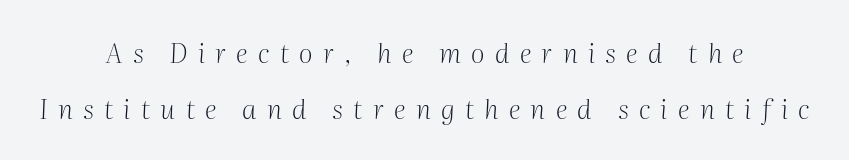
Q: Is the text bold? A: No.
Q: Is the text italic (slanted)? A: Yes, it leans right by about 2 degrees.
Q: Is the text underlined? A: No.
Q: How is the paragraph aligned? A: Centered.
Q: Is the spacing between letters normal or unusually wide? A: Unusually wide.
Q: Is the spacing between lines tight, normal or loose? A: Loose.
